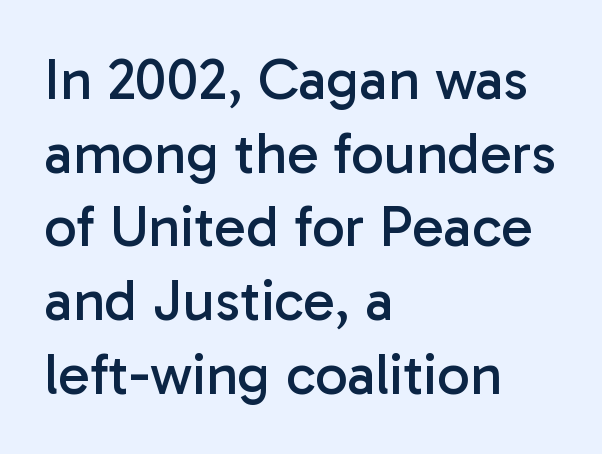
Q: Is the text bold? A: No.
Q: Is the text italic (slanted)? A: No, it is upright.
Q: Is the typeface a serif or a sans-serif typeface? A: Sans-serif.
Q: Is the text underlined? A: No.
Q: How is the paragraph aligned? A: Left-aligned.
Q: Is the spacing between letters normal or unusually wide? A: Normal.
Q: Is the spacing between lines tight, normal or loose? A: Normal.
Q: Width (condensed, normal, or wide)? A: Normal.
Q: Stroke contrast? A: Low.
Q: x-height? A: Medium.
Q: Monospaced? A: No.
